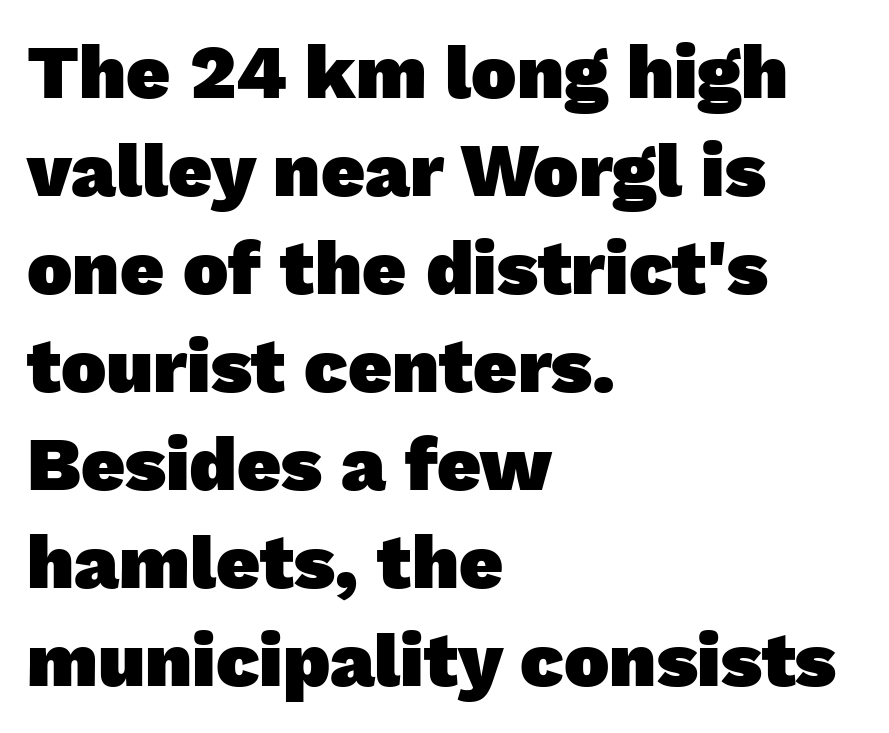
This sample is left-justified, so line endings fall wherever the words run out. Whoever set this chose a conventional vertical rhythm. Each row of text sits above clean, open space. Glyph-to-glyph distance matches everyday printed text. The rendering shows plain stroke endings on the letterforms — a sans-serif design.
